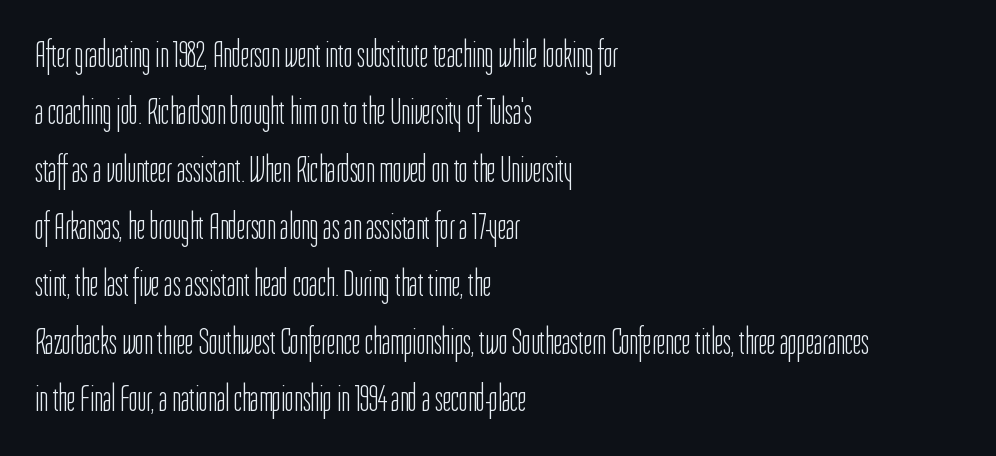
Q: Is the text bold? A: No.
Q: Is the text italic (slanted)? A: No, it is upright.
Q: Is the typeface a serif or a sans-serif typeface? A: Sans-serif.
Q: Is the text underlined? A: No.
Q: How is the paragraph aligned? A: Left-aligned.
Q: Is the spacing between letters normal or unusually wide? A: Normal.
Q: Is the spacing between lines tight, normal or loose? A: Normal.
Q: Width (condensed, normal, or wide)? A: Condensed.
Q: Stroke contrast? A: Low.
Q: x-height? A: Medium.
Q: Monospaced? A: No.
